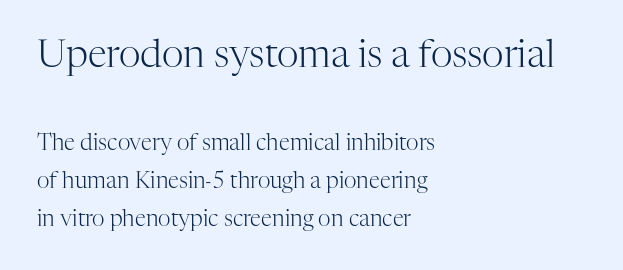
{"serif": "yes", "italic": "no", "bold": "no", "weight": "light", "width": "normal", "stroke_contrast": "high", "x_height": "medium", "monospaced": "no", "underline": "no", "align": "left", "line_spacing_ratio": 1.73, "letter_spacing": "normal", "letter_spacing_em": 0.0, "larger_block": "first", "size_ratio": 1.73, "glyph_px": 38}
